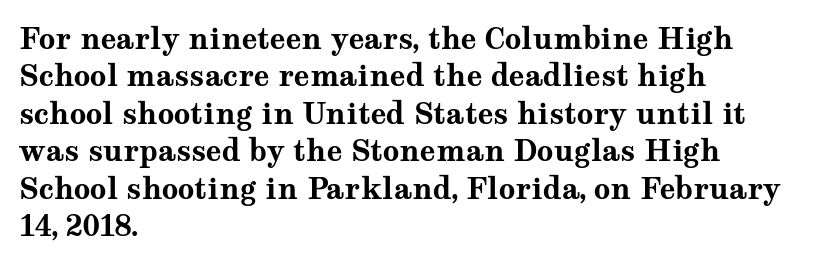
{"serif": "yes", "italic": "no", "bold": "yes", "weight": "bold", "width": "wide", "stroke_contrast": "medium", "x_height": "medium", "monospaced": "no", "underline": "no", "align": "left", "line_spacing": "normal", "line_spacing_ratio": 1.29, "letter_spacing": "normal", "letter_spacing_em": 0.0, "glyph_px": 29}
